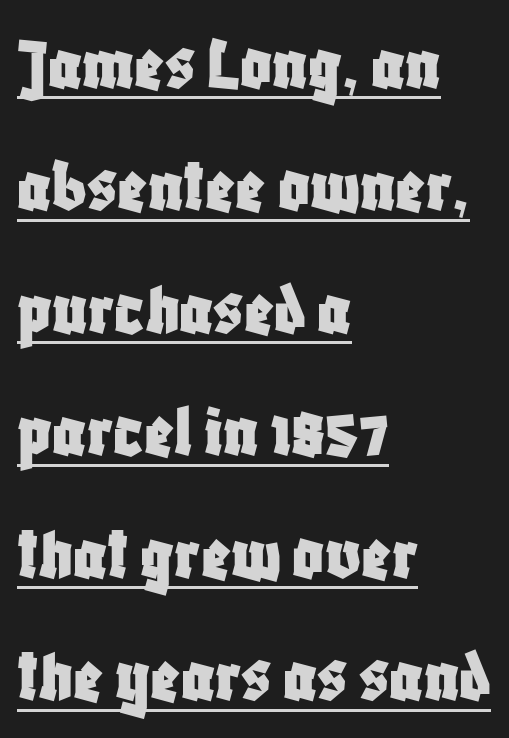
Summary of vertical rhythm: regular, with standard interline spacing. The compositor pushed each line to the left boundary. Font category for this specimen: sans-serif. Check the space under the baseline: a stroke is drawn there. Is the letter spacing exaggerated? No — it looks like the ordinary default.
